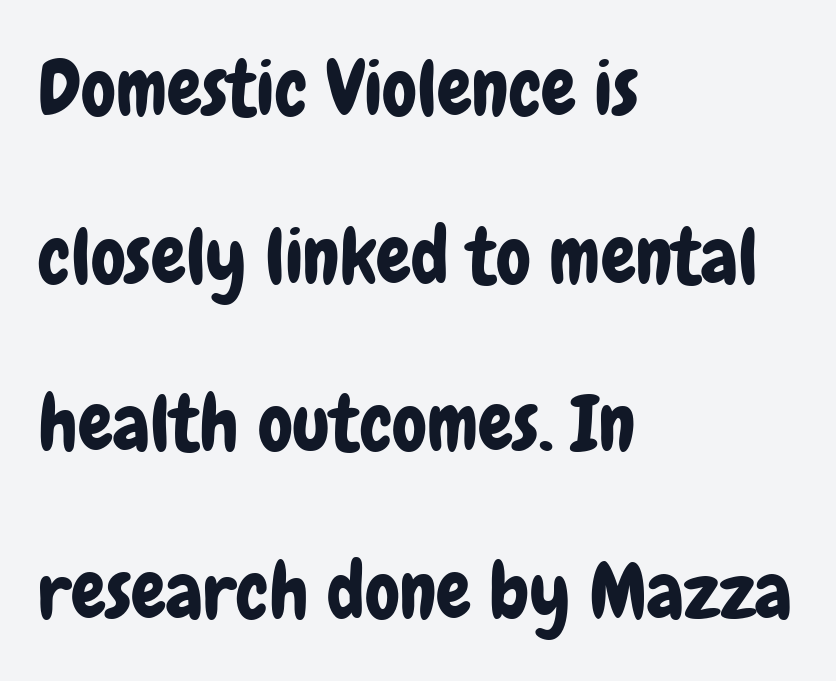
This sample uses plain, unmodified letter spacing. Varying glyph widths throughout — classic text-font behaviour. This is sans-serif lettering, the kind often seen on screens and signage. Posture: vertical. The rendering uses a large line-height, opening up the rows.
